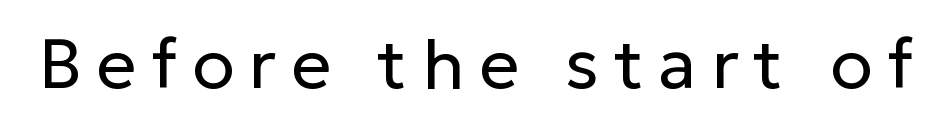
{"serif": "no", "italic": "no", "bold": "no", "weight": "regular", "width": "normal", "stroke_contrast": "low", "x_height": "medium", "monospaced": "no", "underline": "no", "letter_spacing": "wide", "letter_spacing_em": 0.21, "glyph_px": 70}
